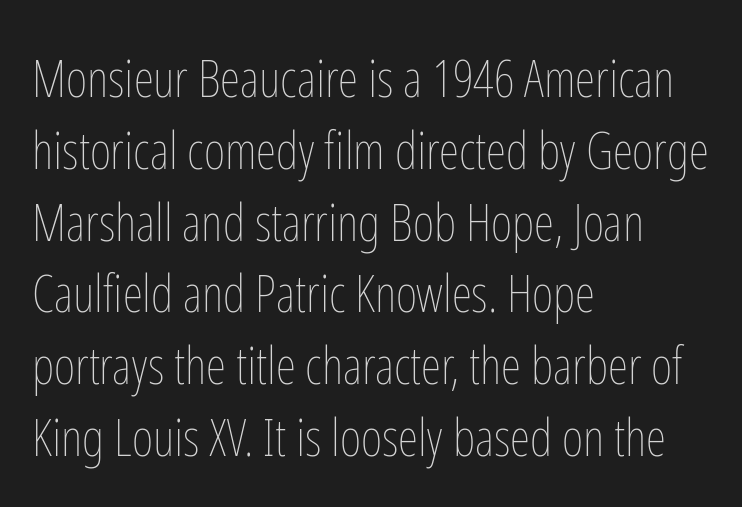
Q: Is the text bold? A: No.
Q: Is the text italic (slanted)? A: No, it is upright.
Q: Is the text underlined? A: No.
Q: How is the paragraph aligned? A: Left-aligned.
Q: Is the spacing between letters normal or unusually wide? A: Normal.
Q: Is the spacing between lines tight, normal or loose? A: Normal.
Q: Width (condensed, normal, or wide)? A: Condensed.
Q: Stroke contrast? A: Low.
Q: x-height? A: Medium.
Q: Monospaced? A: No.
